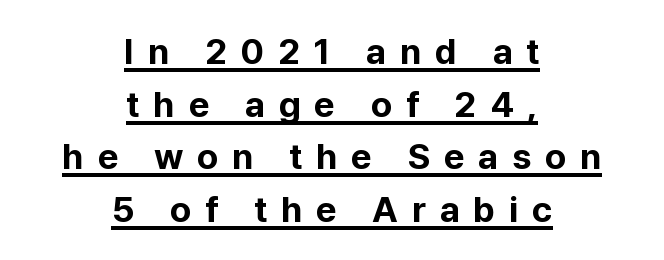
Grotesque or geometric, the face here clearly has no serifs. Compared with a flush-left layout, this one balances lines on the center instead. Does the leading feel generous? No, just average. Underlining? Definitely there. The letterforms stand isolated, each surrounded by extra space. You could not count columns in this text — the font is proportionally spaced.
